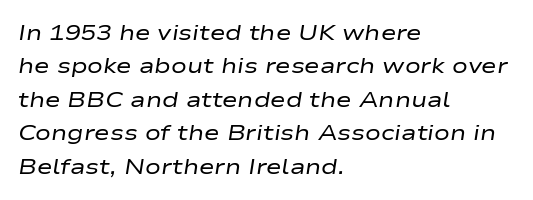
The image shows 21 px text type, italic (leaning right); set left-aligned, normal line spacing (1.59x), normal letter spacing, not underlined.
